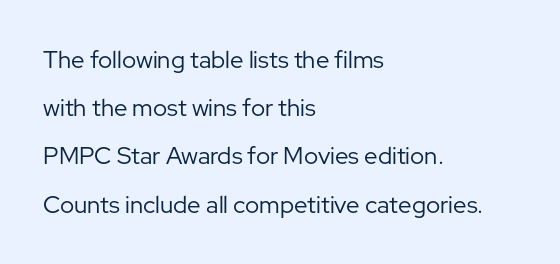
{"italic": "no", "bold": "no", "underline": "no", "align": "left", "line_spacing": "loose", "line_spacing_ratio": 2.01, "letter_spacing": "normal", "letter_spacing_em": 0.0, "glyph_px": 24}
